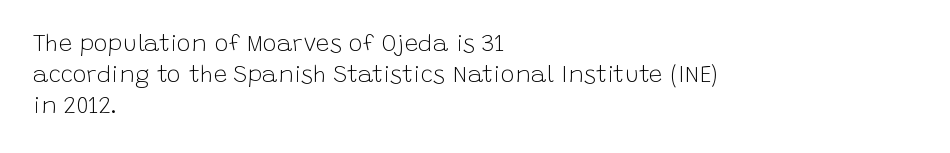
{"italic": "no", "bold": "no", "underline": "no", "align": "left", "line_spacing": "normal", "line_spacing_ratio": 1.29, "letter_spacing": "normal", "letter_spacing_em": 0.0, "glyph_px": 24}
